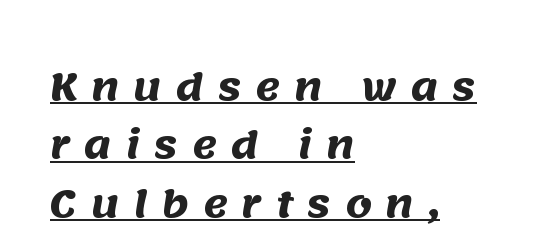
These words are printed bold, with thick strokes throughout. Nope, no serifs anywhere on these letters. Note the varied advance widths — an 'i' is clearly narrower than an 'm'. Observe the wide spacing: letters keep a clear distance from each other. Notice how a bar underscores the lettering throughout.
